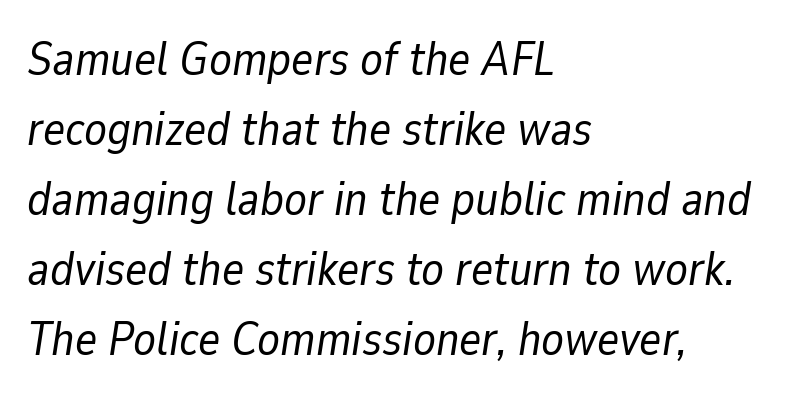
Short note: letters normally spaced. This reads as an unemphasized weight, regular at the heaviest. The face used here is proportionally spaced, like ordinary book or web type. Whoever set this chose a conventional vertical rhythm. Designer's note — italics engaged. Plain, unruled lines of type.
